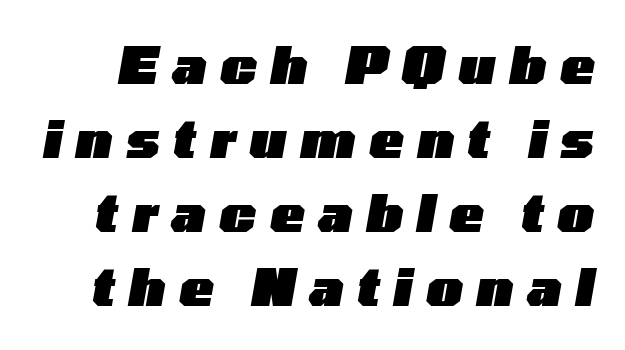
The image shows 51 px heavy, wide type, italic (leaning right); set normal line spacing (1.45x), unusually wide letter spacing (+0.27 em), not underlined; low stroke contrast and a medium x-height.
